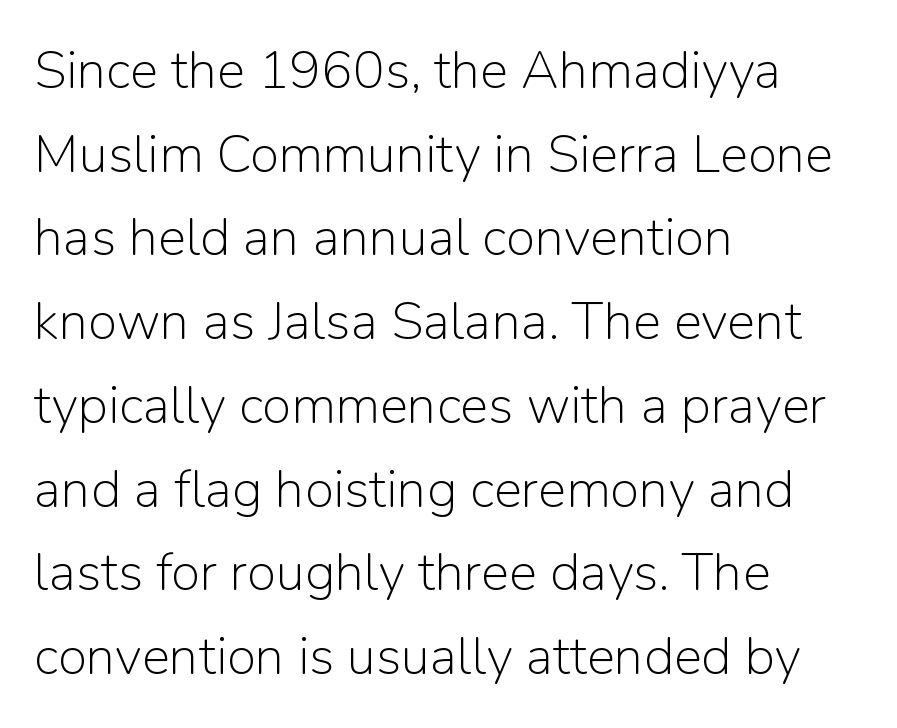
The letterforms sit shoulder to shoulder at normal distance. Each letter keeps its own natural width here, so spacing adapts to shape. The gap between lines stays unmarked. Compared with typical paragraphs, the rows here are spaced about the same. This rendering employs a face without finishing strokes, i.e., a sans-serif.
